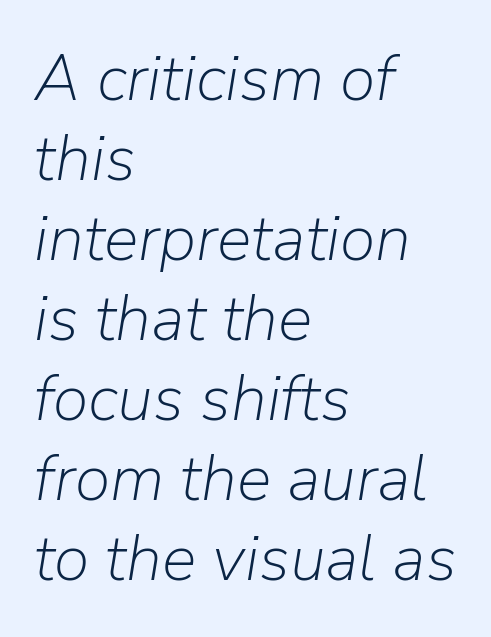
Q: Is the text bold? A: No.
Q: Is the text italic (slanted)? A: Yes, it leans right by about 9 degrees.
Q: Is the text underlined? A: No.
Q: How is the paragraph aligned? A: Left-aligned.
Q: Is the spacing between letters normal or unusually wide? A: Normal.
Q: Width (condensed, normal, or wide)? A: Normal.
Q: Stroke contrast? A: Low.
Q: x-height? A: Medium.
Q: Monospaced? A: No.
